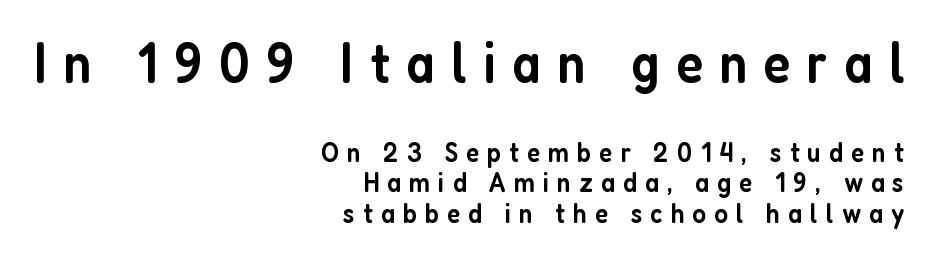
The image shows 57 px semibold, condensed sans-serif type, upright; set right-aligned, tight line spacing (1.09x), unusually wide letter spacing (+0.29 em), not underlined; the first (top) block is 2.04x larger; low stroke contrast and a medium x-height.
